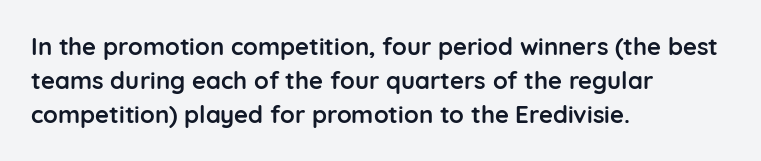
The image shows 24 px bold type, upright; set left-aligned, normal line spacing (1.42x), normal letter spacing, not underlined.
